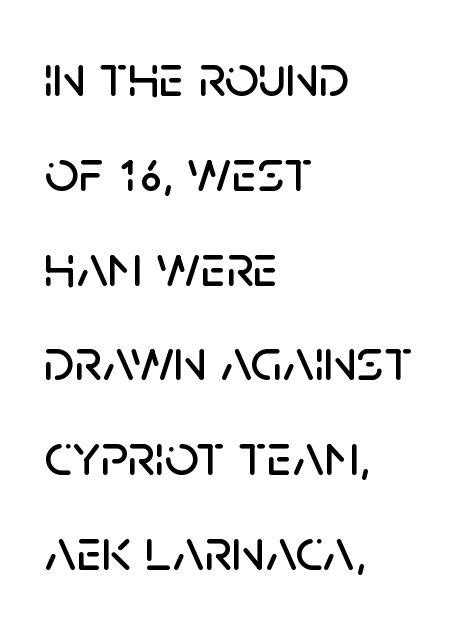
Q: Is the text italic (slanted)? A: No, it is upright.
Q: Is the typeface a serif or a sans-serif typeface? A: Sans-serif.
Q: Is the text underlined? A: No.
Q: How is the paragraph aligned? A: Left-aligned.
Q: Is the spacing between letters normal or unusually wide? A: Normal.
Q: Is the spacing between lines tight, normal or loose? A: Normal.
Q: Width (condensed, normal, or wide)? A: Normal.
Q: Stroke contrast? A: Low.
Q: x-height? A: Large.
Q: Monospaced? A: No.
